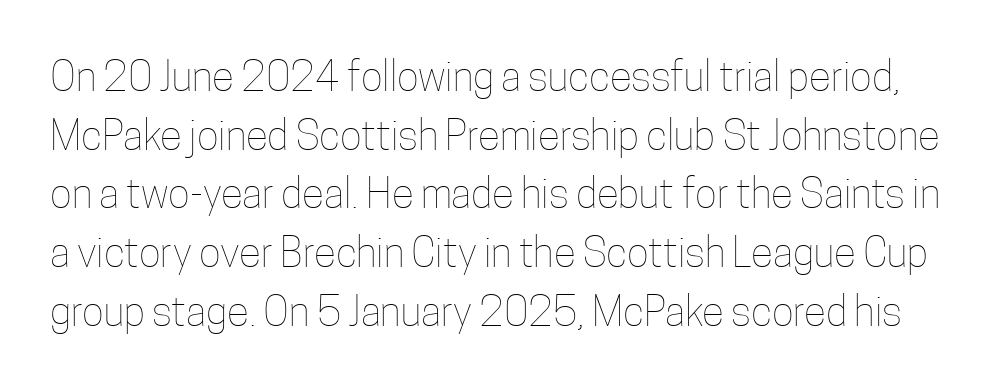
The image shows 41 px thin, condensed type, upright; set normal line spacing (1.43x), normal letter spacing, not underlined; low stroke contrast and a medium x-height.
